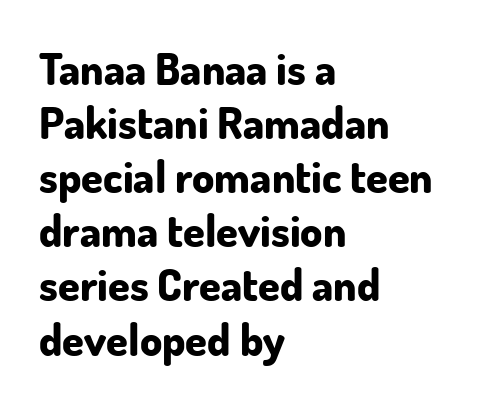
Q: Is the text bold? A: Yes.
Q: Is the text italic (slanted)? A: No, it is upright.
Q: Is the typeface a serif or a sans-serif typeface? A: Sans-serif.
Q: Is the text underlined? A: No.
Q: How is the paragraph aligned? A: Left-aligned.
Q: Is the spacing between letters normal or unusually wide? A: Normal.
Q: Width (condensed, normal, or wide)? A: Normal.
Q: Stroke contrast? A: Low.
Q: x-height? A: Small.
Q: Monospaced? A: No.
